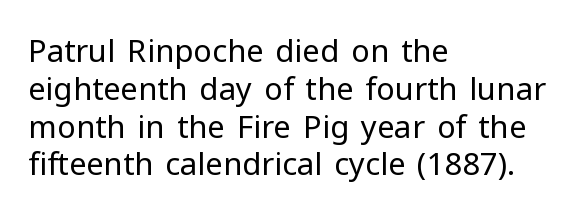
The image shows 31 px regular-weight sans-serif type, upright; set left-aligned, line spacing 1.22x, normal letter spacing, not underlined; low stroke contrast and a medium x-height.
